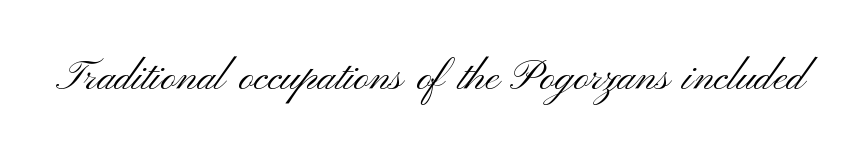
{"serif": "no", "bold": "no", "weight": "light", "width": "wide", "stroke_contrast": "medium", "x_height": "small", "monospaced": "no", "underline": "no", "letter_spacing": "normal", "letter_spacing_em": 0.0, "glyph_px": 42}
